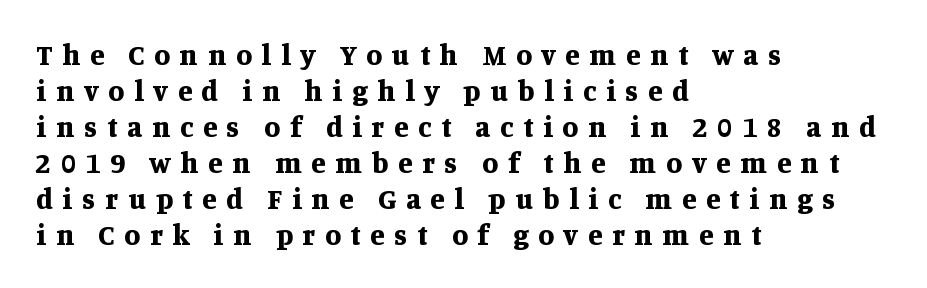
The image shows 29 px bold serif type, upright; set left-aligned, line spacing 1.24x, unusually wide letter spacing (+0.34 em), not underlined; medium stroke contrast and a large x-height.
